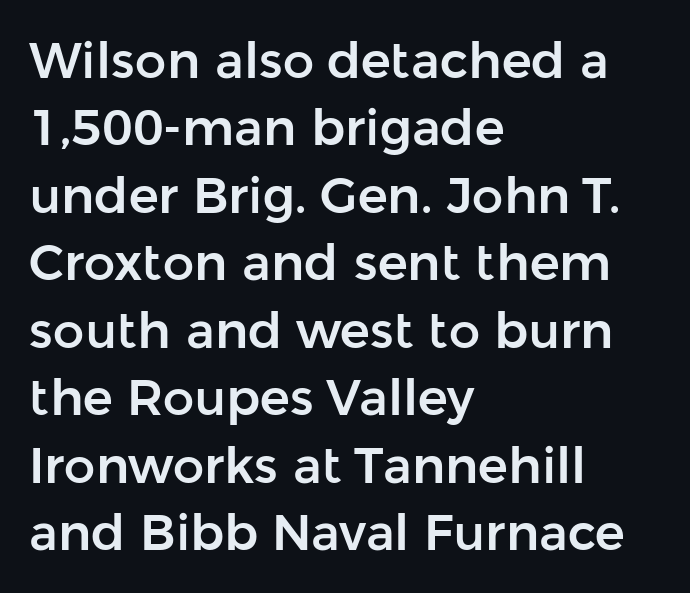
The image shows 50 px sans-serif type, upright; set left-aligned, normal line spacing (1.35x), normal letter spacing, not underlined; low stroke contrast and a medium x-height.
